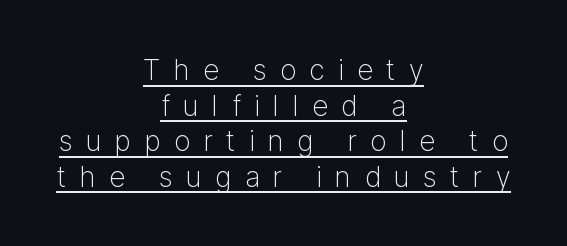
{"serif": "no", "italic": "no", "bold": "no", "weight": "light", "width": "normal", "stroke_contrast": "low", "x_height": "medium", "monospaced": "no", "underline": "yes", "align": "center", "line_spacing": "normal", "line_spacing_ratio": 1.27, "letter_spacing": "wide", "letter_spacing_em": 0.48, "glyph_px": 28}
